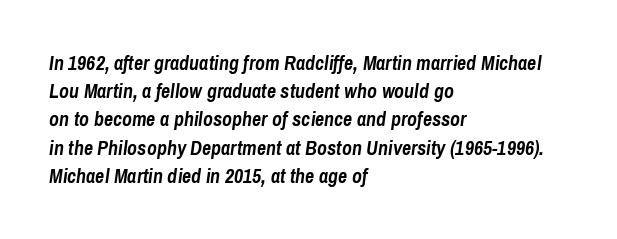
A normal amount of white space separates one row of letters from the next. The letters are bold, with thick, heavy strokes. A clean baseline with only descenders dipping below it. Emphasis-style slanted type is in use. Each line starts at the same left margin while the right side varies. The line texture is even and compact thanks to regular tracking.
